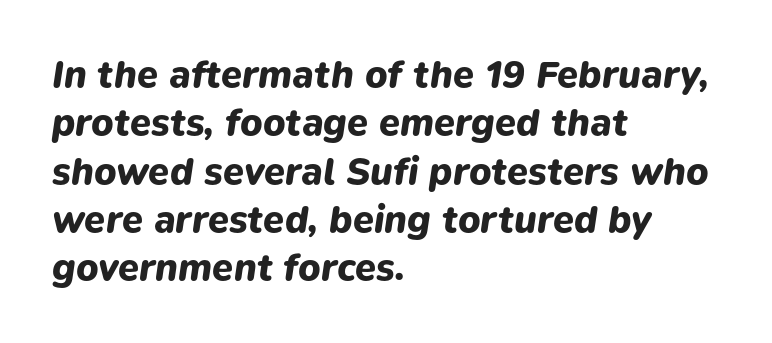
{"italic": "yes", "lean": "right", "slant_degrees": 9, "bold": "yes", "weight": "heavy", "width": "normal", "stroke_contrast": "low", "x_height": "medium", "monospaced": "no", "underline": "no", "align": "left", "line_spacing": "normal", "line_spacing_ratio": 1.27, "letter_spacing": "normal", "letter_spacing_em": 0.0, "glyph_px": 38}
